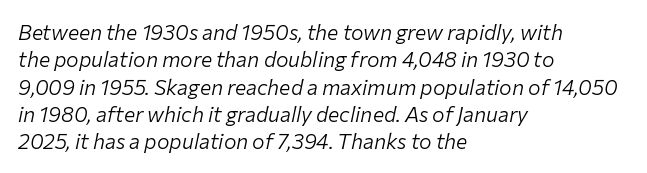
{"italic": "yes", "lean": "right", "slant_degrees": 12, "bold": "no", "underline": "no", "align": "left", "line_spacing": "normal", "line_spacing_ratio": 1.3, "letter_spacing": "normal", "letter_spacing_em": 0.0, "glyph_px": 21}
